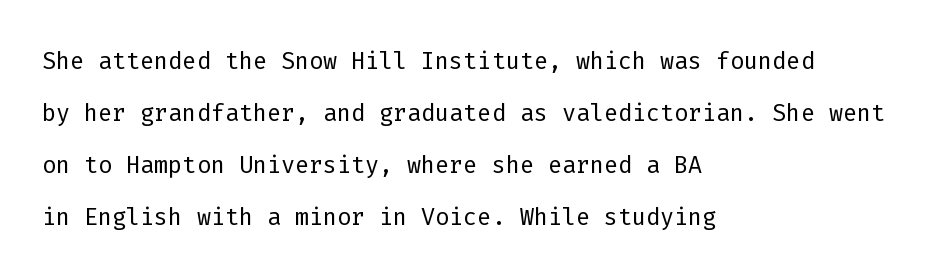
The image shows 33 px light sans-serif type, upright, monospaced; set left-aligned, normal line spacing (1.58x), normal letter spacing, not underlined; low stroke contrast and a medium x-height.
